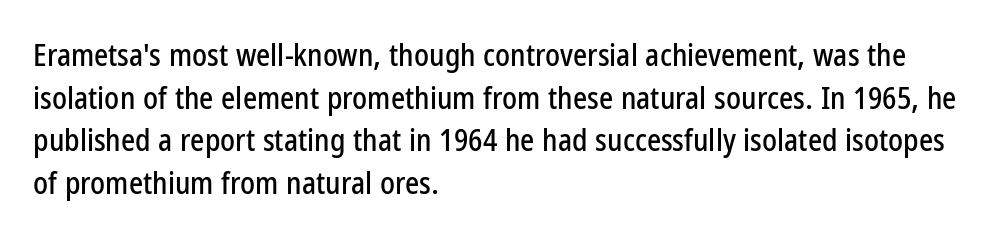
{"serif": "no", "italic": "no", "width": "condensed", "stroke_contrast": "low", "x_height": "medium", "monospaced": "no", "underline": "no", "align": "left", "line_spacing": "normal", "line_spacing_ratio": 1.42, "letter_spacing": "normal", "letter_spacing_em": 0.0, "glyph_px": 30}
